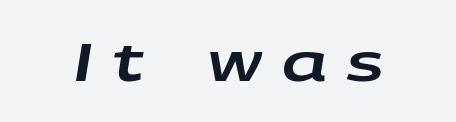
Plain, unruled lines of type. In terms of posture, this sample is oblique. The face used here is rendered with a markedly widened letterfit. Character widths vary here, with narrow letters taking less room than wide ones.
